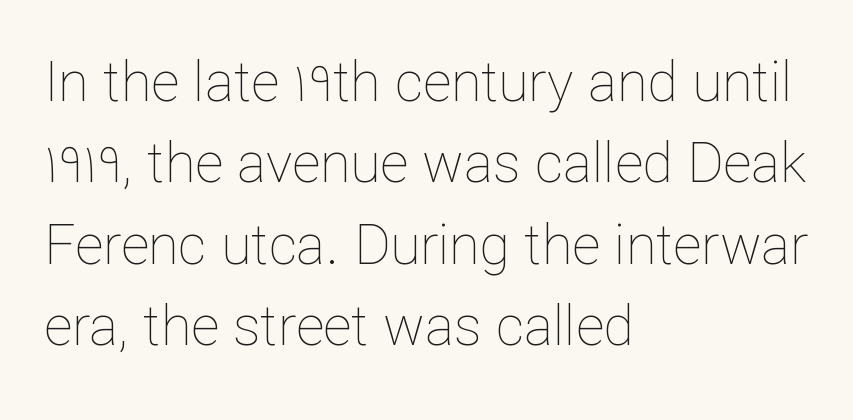
{"italic": "no", "bold": "no", "weight": "thin", "width": "normal", "stroke_contrast": "low", "x_height": "medium", "monospaced": "no", "underline": "no", "align": "left", "line_spacing": "normal", "line_spacing_ratio": 1.48, "letter_spacing": "normal", "letter_spacing_em": 0.0, "glyph_px": 55}
